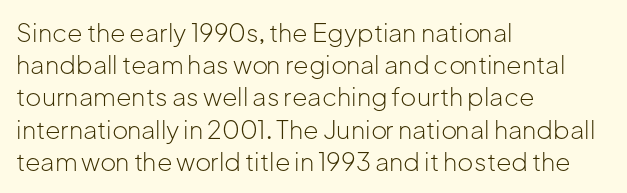
{"italic": "no", "bold": "no", "underline": "no", "align": "left", "line_spacing": "normal", "line_spacing_ratio": 1.29, "letter_spacing": "normal", "letter_spacing_em": 0.0, "glyph_px": 25}
